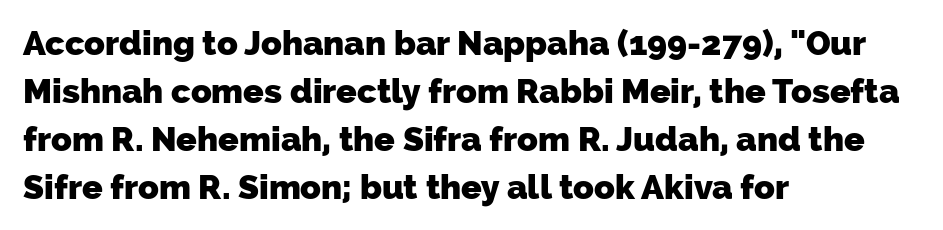
These lines carry a lot of weight — the face is fully bold. Rows of type keep a routine distance in the vertical direction. The face used here is proportionally spaced, like ordinary book or web type. Here the glyphs are tracked normally, forming tight word shapes. The glyphs are unaccompanied by any horizontal stroke below them.
